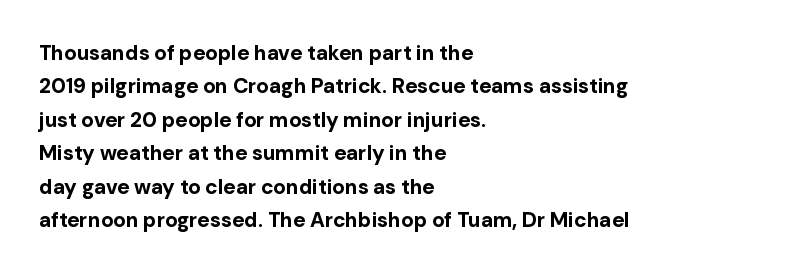
Q: Is the text bold? A: Yes.
Q: Is the text italic (slanted)? A: No, it is upright.
Q: Is the text underlined? A: No.
Q: How is the paragraph aligned? A: Left-aligned.
Q: Is the spacing between letters normal or unusually wide? A: Normal.
Q: Is the spacing between lines tight, normal or loose? A: Normal.
